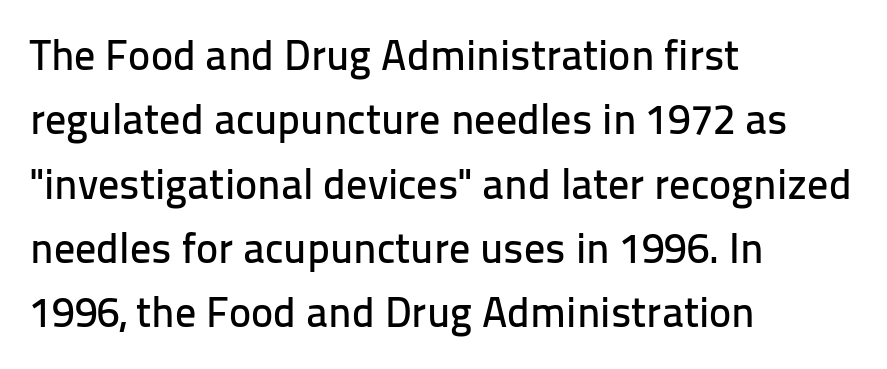
Underline: absent. Is the letter spacing exaggerated? No — it looks like the ordinary default. The line-height multiplier appears to be the usual default. Line beginnings align vertically; line endings do not. Letterform terminals end flat and unadorned throughout the passage. Upright lettering throughout.
